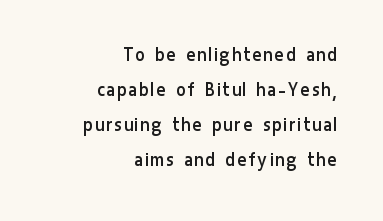
Is there any slant? The stems are plumb. Each stroke keeps to a modest, everyday thickness or less. The text block is weighted toward the right margin, trailing off unevenly leftward. Each new line begins a customary step beneath the previous one. Check the space under the baseline: it is left empty.
